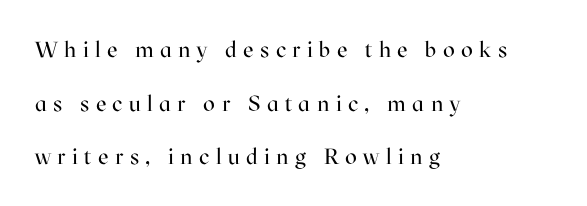
The image shows 22 px text type, upright; set left-aligned, loose line spacing (2.44x), unusually wide letter spacing (+0.29 em), not underlined.
